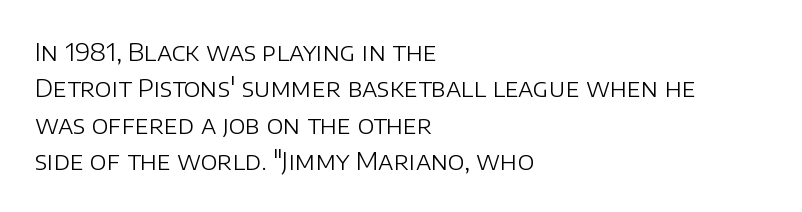
{"italic": "no", "bold": "no", "underline": "no", "align": "left", "line_spacing": "normal", "line_spacing_ratio": 1.46, "letter_spacing": "normal", "letter_spacing_em": 0.0, "glyph_px": 25}
